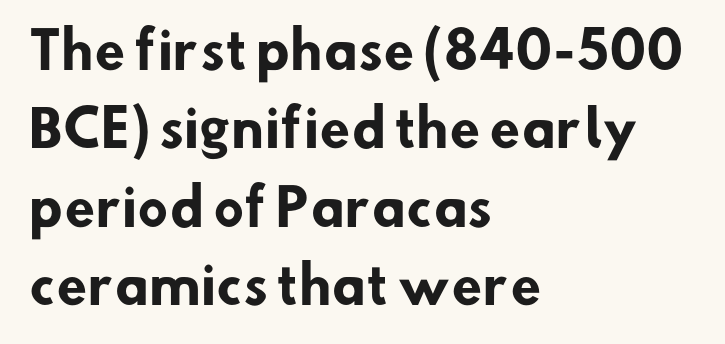
Q: Is the text bold? A: Yes.
Q: Is the typeface a serif or a sans-serif typeface? A: Sans-serif.
Q: Is the text underlined? A: No.
Q: How is the paragraph aligned? A: Left-aligned.
Q: Is the spacing between letters normal or unusually wide? A: Normal.
Q: Is the spacing between lines tight, normal or loose? A: Normal.
Q: Width (condensed, normal, or wide)? A: Normal.
Q: Stroke contrast? A: Low.
Q: x-height? A: Small.
Q: Monospaced? A: No.
